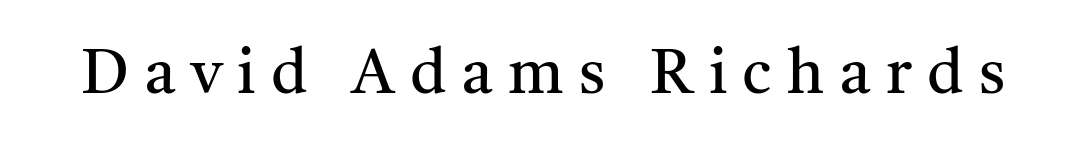
{"serif": "yes", "italic": "no", "bold": "no", "weight": "regular", "width": "normal", "stroke_contrast": "medium", "x_height": "medium", "monospaced": "no", "underline": "no", "letter_spacing": "wide", "letter_spacing_em": 0.25, "glyph_px": 62}
